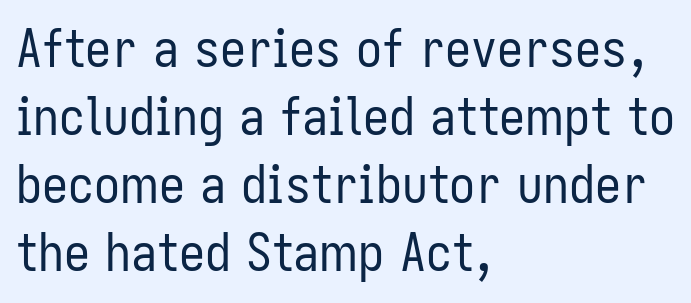
Q: Is the text bold? A: No.
Q: Is the text italic (slanted)? A: No, it is upright.
Q: Is the typeface a serif or a sans-serif typeface? A: Sans-serif.
Q: Is the text underlined? A: No.
Q: How is the paragraph aligned? A: Left-aligned.
Q: Is the spacing between letters normal or unusually wide? A: Normal.
Q: Is the spacing between lines tight, normal or loose? A: Normal.
Q: Width (condensed, normal, or wide)? A: Condensed.
Q: Stroke contrast? A: Low.
Q: x-height? A: Medium.
Q: Monospaced? A: No.
